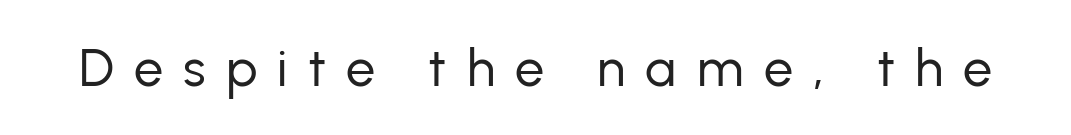
{"serif": "no", "italic": "no", "bold": "no", "weight": "regular", "width": "normal", "stroke_contrast": "low", "x_height": "medium", "monospaced": "no", "underline": "no", "letter_spacing": "wide", "letter_spacing_em": 0.39, "glyph_px": 52}
